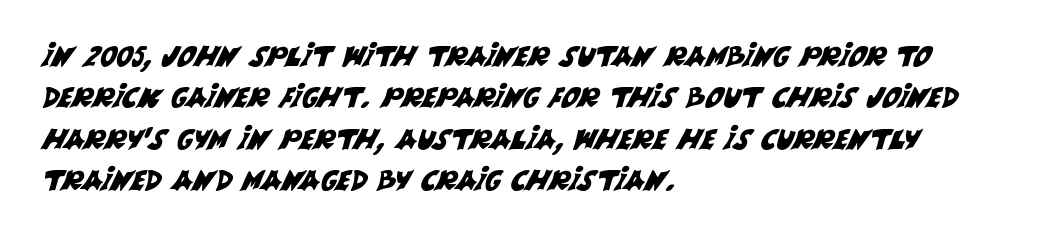
Q: Is the typeface a serif or a sans-serif typeface? A: Sans-serif.
Q: Is the text underlined? A: No.
Q: How is the paragraph aligned? A: Left-aligned.
Q: Is the spacing between letters normal or unusually wide? A: Normal.
Q: Is the spacing between lines tight, normal or loose? A: Normal.
Q: Width (condensed, normal, or wide)? A: Normal.
Q: Stroke contrast? A: Medium.
Q: x-height? A: Large.
Q: Monospaced? A: No.
